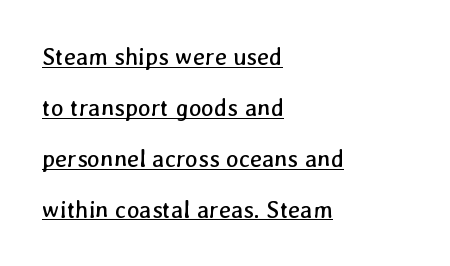
The image shows 24 px text type; set left-aligned, loose line spacing (2.12x), normal letter spacing, underlined.
